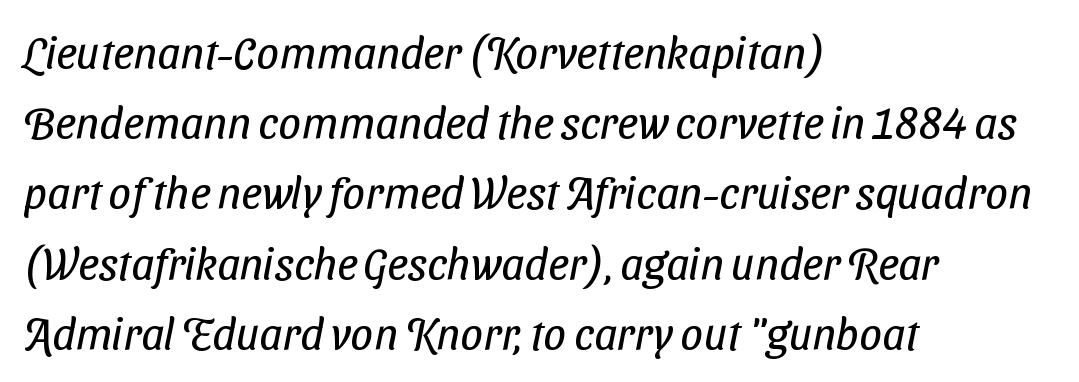
Q: Is the text bold? A: No.
Q: Is the typeface a serif or a sans-serif typeface? A: Sans-serif.
Q: Is the text underlined? A: No.
Q: How is the paragraph aligned? A: Left-aligned.
Q: Is the spacing between letters normal or unusually wide? A: Normal.
Q: Is the spacing between lines tight, normal or loose? A: Normal.
Q: Width (condensed, normal, or wide)? A: Condensed.
Q: Stroke contrast? A: Low.
Q: x-height? A: Medium.
Q: Monospaced? A: No.
